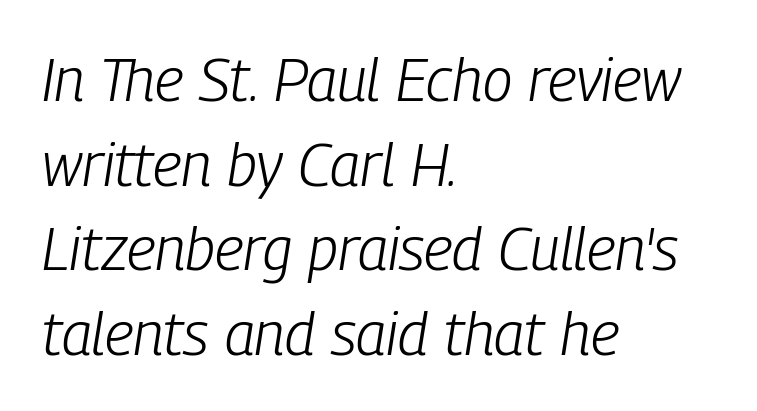
The image shows 60 px light, condensed type, italic (leaning right); set left-aligned, normal line spacing (1.41x), normal letter spacing, not underlined; low stroke contrast and a medium x-height.
